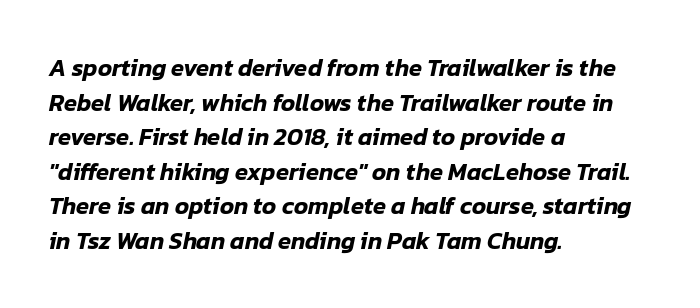
Q: Is the text italic (slanted)? A: Yes, it leans right by about 12 degrees.
Q: Is the text underlined? A: No.
Q: How is the paragraph aligned? A: Left-aligned.
Q: Is the spacing between letters normal or unusually wide? A: Normal.
Q: Is the spacing between lines tight, normal or loose? A: Normal.
